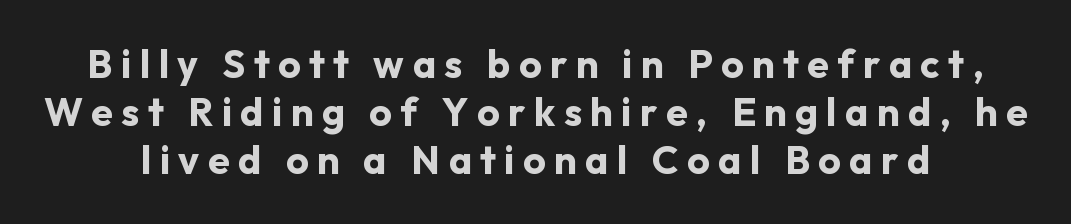
{"serif": "no", "italic": "no", "bold": "yes", "weight": "bold", "width": "normal", "stroke_contrast": "low", "x_height": "medium", "monospaced": "no", "underline": "no", "align": "center", "line_spacing_ratio": 1.23, "letter_spacing": "wide", "letter_spacing_em": 0.22, "glyph_px": 39}
